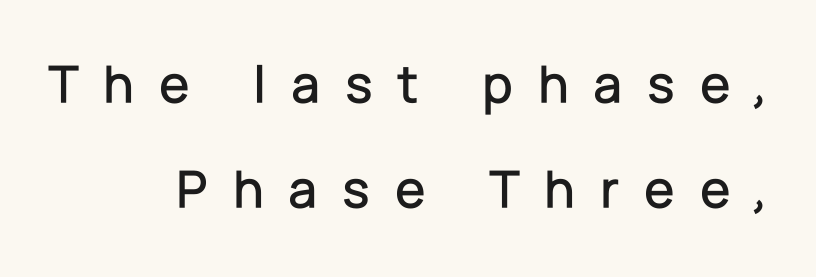
Check under the words: just untouched page. Short note: letters widely spaced. This sample is right-justified, so line beginnings fall wherever the words allow. These lines are composed in type without serifs. Proportional: the letters do not fall into vertical columns.
